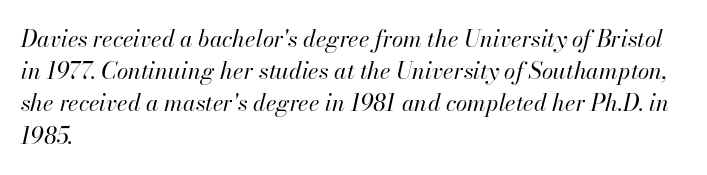
{"italic": "yes", "lean": "right", "slant_degrees": 13, "bold": "no", "underline": "no", "align": "left", "line_spacing": "normal", "line_spacing_ratio": 1.4, "letter_spacing": "normal", "letter_spacing_em": 0.0, "glyph_px": 23}
